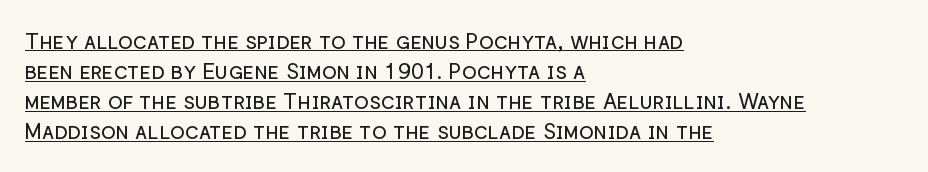
{"italic": "no", "bold": "no", "underline": "yes", "align": "left", "line_spacing": "normal", "line_spacing_ratio": 1.37, "letter_spacing": "normal", "letter_spacing_em": 0.0, "glyph_px": 22}
